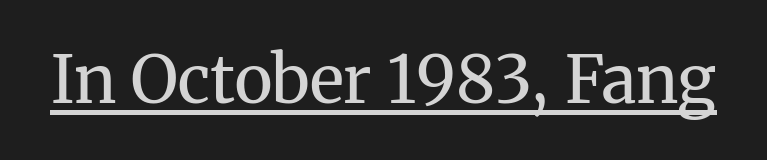
{"serif": "yes", "italic": "no", "bold": "no", "weight": "regular", "width": "normal", "stroke_contrast": "medium", "x_height": "medium", "monospaced": "no", "underline": "yes", "letter_spacing": "normal", "letter_spacing_em": 0.0, "glyph_px": 66}
